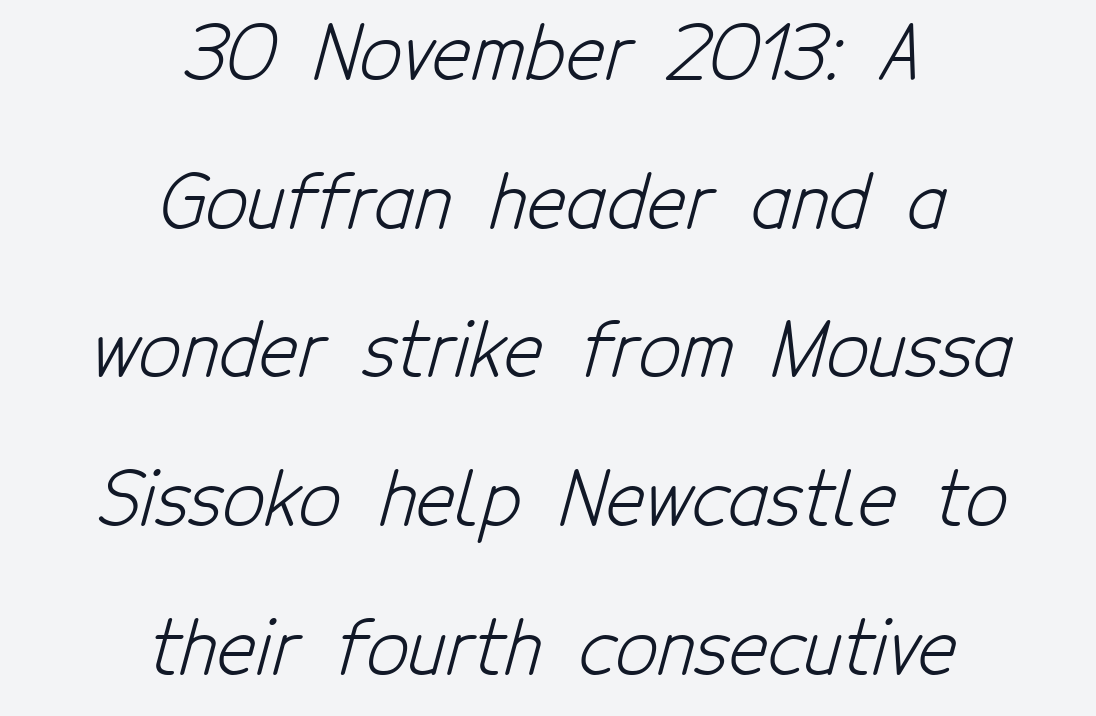
Does the copy run flush right? No — it is centered line by line. Think of a printed novel: that variable character pitch is what you see here. The letterforms sit shoulder to shoulder at normal distance. The typeface has the unassuming heft of standard copy or less. The strip under each line holds only bare page.
